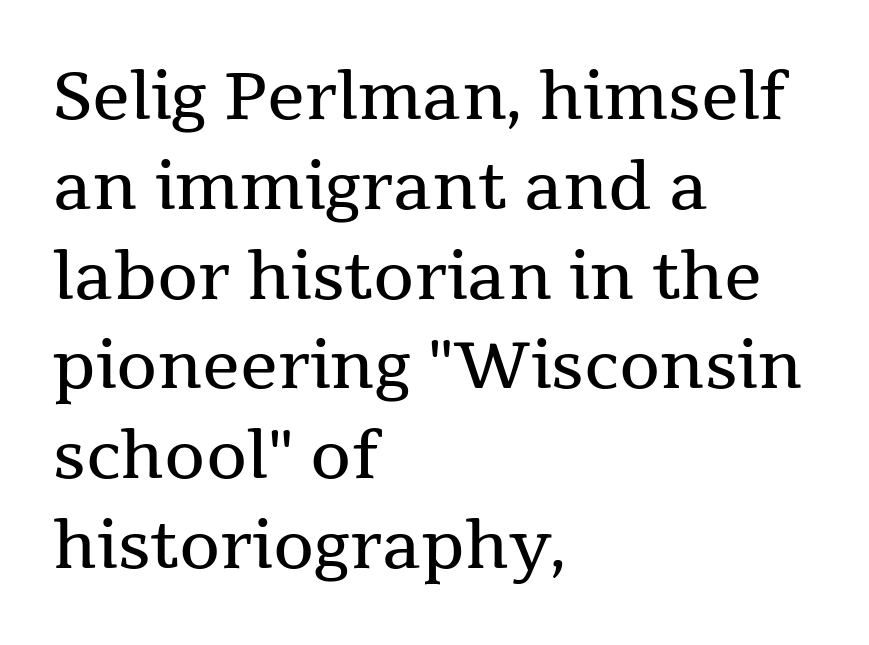
Q: Is the text bold? A: No.
Q: Is the text italic (slanted)? A: No, it is upright.
Q: Is the typeface a serif or a sans-serif typeface? A: Serif.
Q: Is the text underlined? A: No.
Q: How is the paragraph aligned? A: Left-aligned.
Q: Is the spacing between letters normal or unusually wide? A: Normal.
Q: Is the spacing between lines tight, normal or loose? A: Normal.
Q: Width (condensed, normal, or wide)? A: Normal.
Q: Stroke contrast? A: Medium.
Q: x-height? A: Medium.
Q: Monospaced? A: No.
